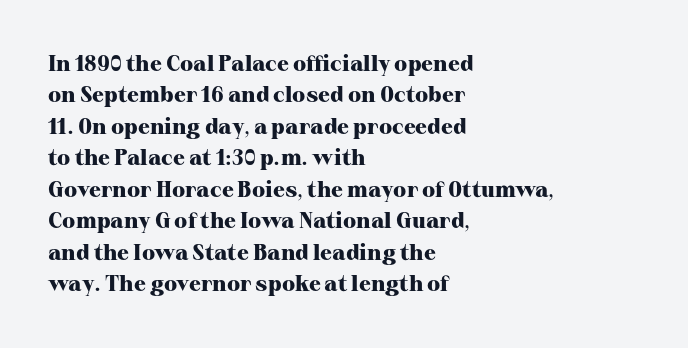
The image shows 22 px bold type, upright; set left-aligned, normal line spacing (1.43x), normal letter spacing, not underlined.
